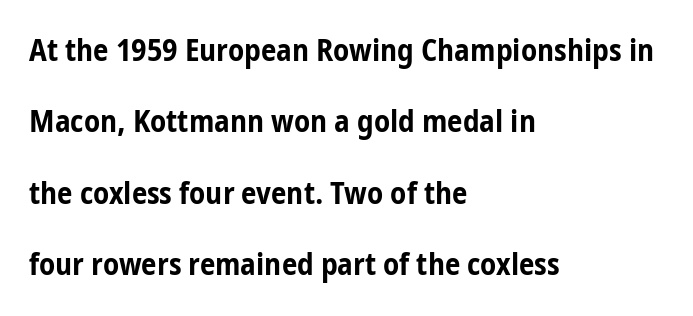
Q: Is the text bold? A: Yes.
Q: Is the text italic (slanted)? A: No, it is upright.
Q: Is the typeface a serif or a sans-serif typeface? A: Sans-serif.
Q: Is the text underlined? A: No.
Q: How is the paragraph aligned? A: Left-aligned.
Q: Is the spacing between letters normal or unusually wide? A: Normal.
Q: Is the spacing between lines tight, normal or loose? A: Loose.
Q: Width (condensed, normal, or wide)? A: Condensed.
Q: Stroke contrast? A: Low.
Q: x-height? A: Medium.
Q: Monospaced? A: No.
